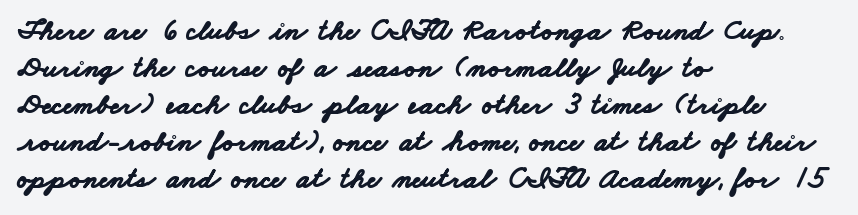
{"serif": "no", "bold": "yes", "weight": "bold", "width": "wide", "stroke_contrast": "low", "x_height": "small", "monospaced": "no", "underline": "no", "align": "left", "line_spacing_ratio": 1.23, "letter_spacing": "normal", "letter_spacing_em": 0.0, "glyph_px": 30}
